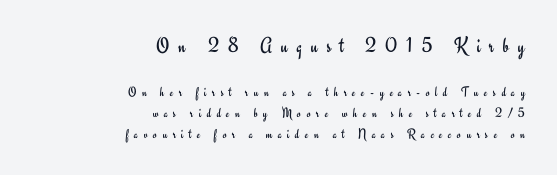
{"bold": "no", "underline": "no", "align": "right", "line_spacing": "normal", "line_spacing_ratio": 1.5, "letter_spacing": "wide", "letter_spacing_em": 0.4, "larger_block": "first", "size_ratio": 1.57, "glyph_px": 22}
